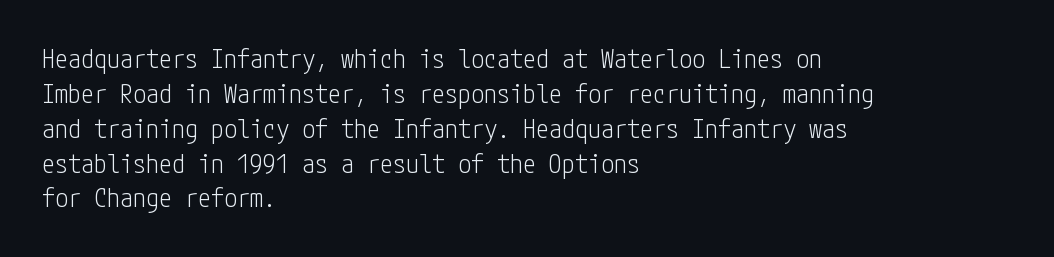
The image shows 26 px text type, upright; set left-aligned, normal line spacing (1.34x), normal letter spacing, not underlined.
